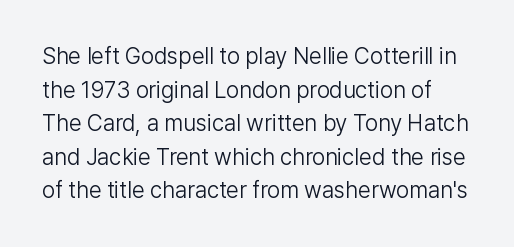
Default kerning and tracking; the words read as compact shapes. Weight: not bold — regular or lighter. Every character sits straight up, as roman type does. The rendering uses a moderate line-height, typical for paragraphs.
